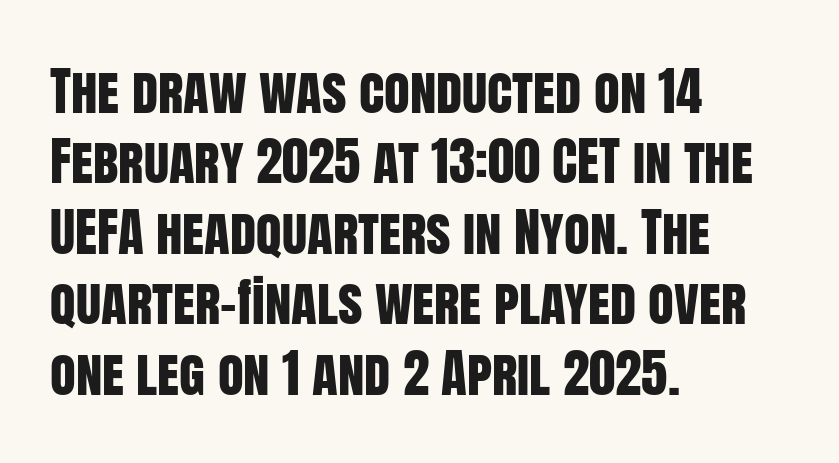
{"serif": "no", "italic": "no", "width": "condensed", "stroke_contrast": "low", "x_height": "large", "monospaced": "no", "underline": "no", "align": "left", "line_spacing": "normal", "line_spacing_ratio": 1.33, "letter_spacing": "normal", "letter_spacing_em": 0.0, "glyph_px": 53}
